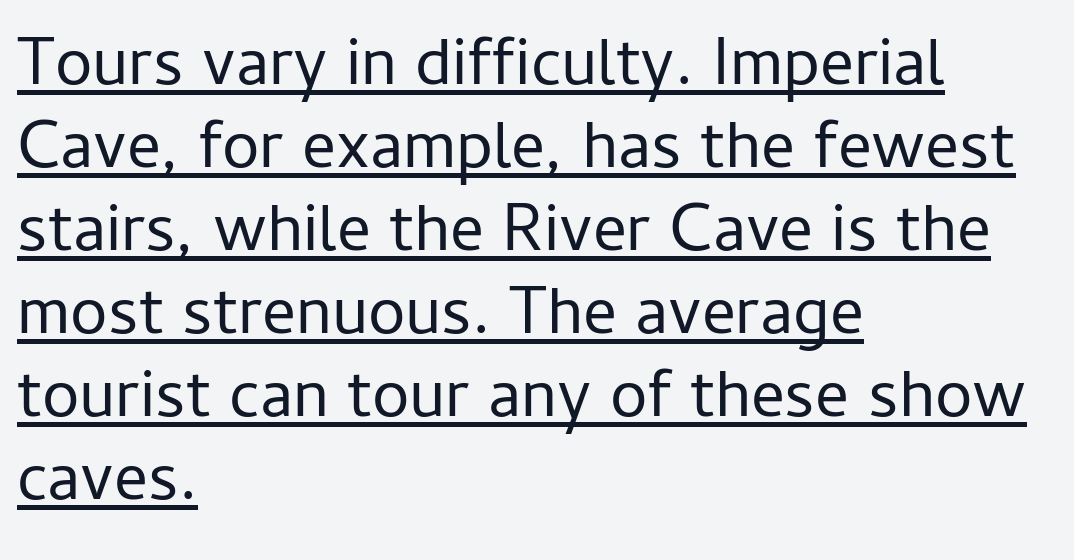
Tall strokes in this sample are plumb rather than angled. Emphasis is given by a line drawn under the lettering. Teacher's note: observe the even left margin — that is flush-left alignment. Do the characters align in a grid? No, the font is proportional.
